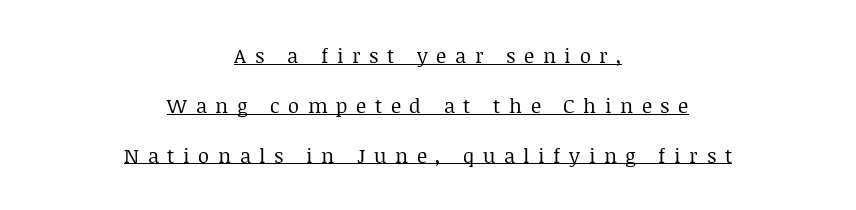
{"italic": "no", "bold": "no", "underline": "yes", "align": "center", "line_spacing": "loose", "line_spacing_ratio": 2.49, "letter_spacing": "wide", "letter_spacing_em": 0.43, "glyph_px": 20}
